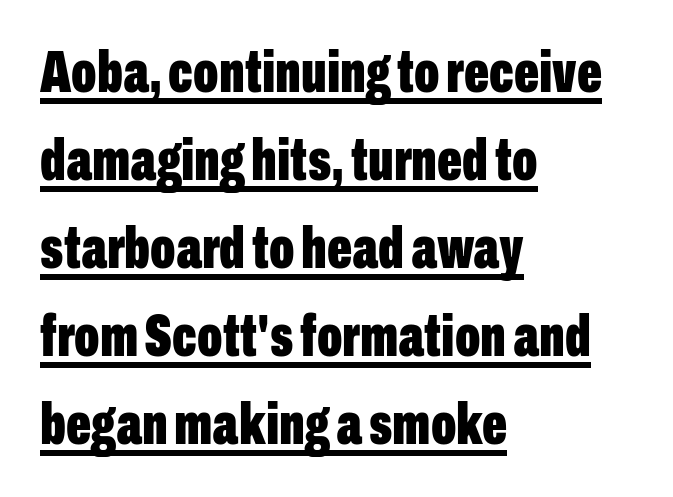
Q: Is the text bold? A: Yes.
Q: Is the text italic (slanted)? A: No, it is upright.
Q: Is the typeface a serif or a sans-serif typeface? A: Sans-serif.
Q: Is the text underlined? A: Yes.
Q: How is the paragraph aligned? A: Left-aligned.
Q: Is the spacing between letters normal or unusually wide? A: Normal.
Q: Is the spacing between lines tight, normal or loose? A: Normal.
Q: Width (condensed, normal, or wide)? A: Condensed.
Q: Stroke contrast? A: Low.
Q: x-height? A: Medium.
Q: Monospaced? A: No.
